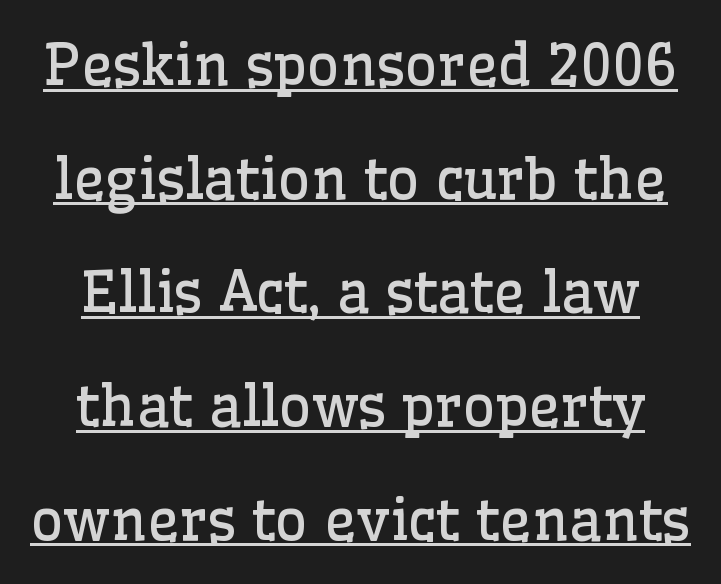
{"serif": "yes", "italic": "no", "bold": "no", "weight": "regular", "width": "normal", "stroke_contrast": "low", "x_height": "medium", "monospaced": "no", "underline": "yes", "line_spacing": "loose", "line_spacing_ratio": 2.03, "letter_spacing": "normal", "letter_spacing_em": 0.0, "glyph_px": 56}
